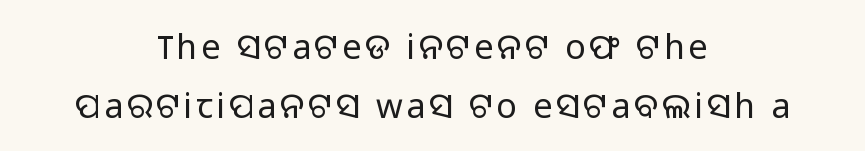
Q: Is the text bold? A: No.
Q: Is the text italic (slanted)? A: No, it is upright.
Q: Is the typeface a serif or a sans-serif typeface? A: Sans-serif.
Q: Is the text underlined? A: No.
Q: How is the paragraph aligned? A: Centered.
Q: Width (condensed, normal, or wide)? A: Normal.
Q: Stroke contrast? A: Low.
Q: x-height? A: Medium.
Q: Monospaced? A: No.
